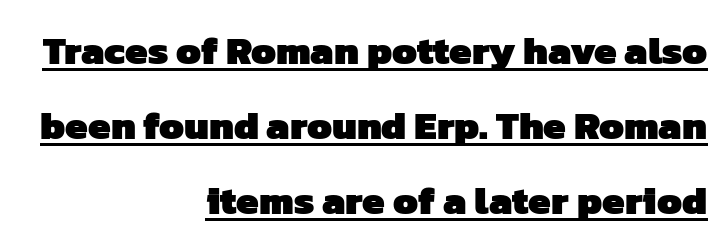
{"serif": "no", "bold": "yes", "weight": "heavy", "width": "normal", "stroke_contrast": "low", "x_height": "medium", "monospaced": "no", "underline": "yes", "align": "right", "line_spacing_ratio": 1.88, "letter_spacing": "normal", "letter_spacing_em": 0.0, "glyph_px": 40}
